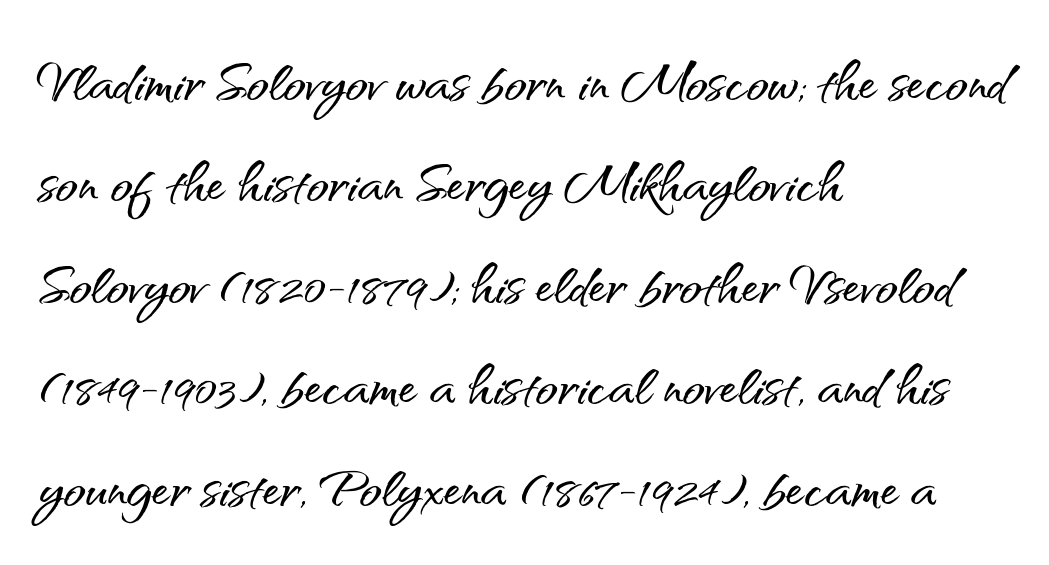
{"serif": "no", "width": "normal", "stroke_contrast": "medium", "x_height": "small", "monospaced": "no", "underline": "no", "align": "left", "line_spacing": "normal", "line_spacing_ratio": 1.39, "letter_spacing": "normal", "letter_spacing_em": 0.0, "glyph_px": 73}
